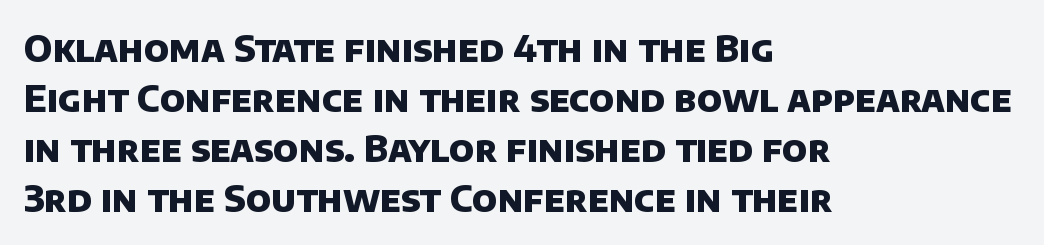
{"serif": "no", "bold": "yes", "weight": "heavy", "width": "normal", "stroke_contrast": "low", "x_height": "large", "monospaced": "no", "underline": "no", "align": "left", "line_spacing": "normal", "line_spacing_ratio": 1.39, "letter_spacing": "normal", "letter_spacing_em": 0.0, "glyph_px": 36}
